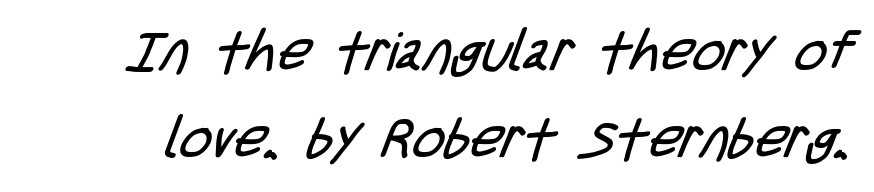
{"serif": "no", "bold": "no", "weight": "regular", "width": "condensed", "stroke_contrast": "low", "x_height": "large", "monospaced": "no", "underline": "no", "line_spacing": "normal", "line_spacing_ratio": 1.58, "letter_spacing": "normal", "letter_spacing_em": 0.0, "glyph_px": 55}
